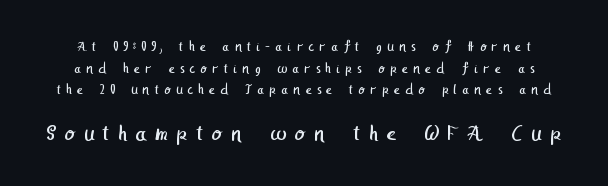
Q: Is the text bold? A: No.
Q: Is the text underlined? A: No.
Q: Is the spacing between letters normal or unusually wide? A: Unusually wide.
Q: Is the spacing between lines tight, normal or loose? A: Normal.
Q: Which block of text is set in a larger size, the first (top) or the second (bottom)? A: The second (bottom) one.
